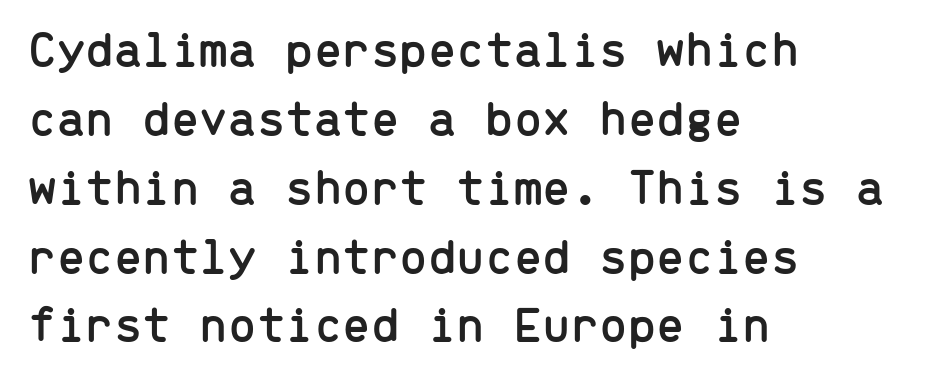
The image shows 51 px sans-serif type, upright, monospaced; set left-aligned, normal line spacing (1.35x), normal letter spacing, not underlined; low stroke contrast and a medium x-height.
